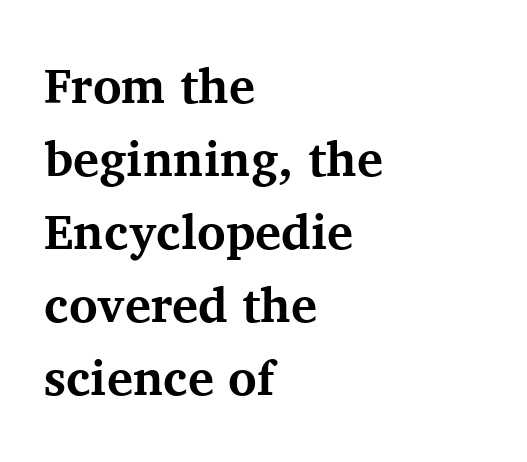
Q: Is the text bold? A: Yes.
Q: Is the text italic (slanted)? A: No, it is upright.
Q: Is the typeface a serif or a sans-serif typeface? A: Serif.
Q: Is the text underlined? A: No.
Q: How is the paragraph aligned? A: Left-aligned.
Q: Is the spacing between letters normal or unusually wide? A: Normal.
Q: Is the spacing between lines tight, normal or loose? A: Normal.
Q: Width (condensed, normal, or wide)? A: Normal.
Q: Stroke contrast? A: Medium.
Q: x-height? A: Medium.
Q: Monospaced? A: No.
